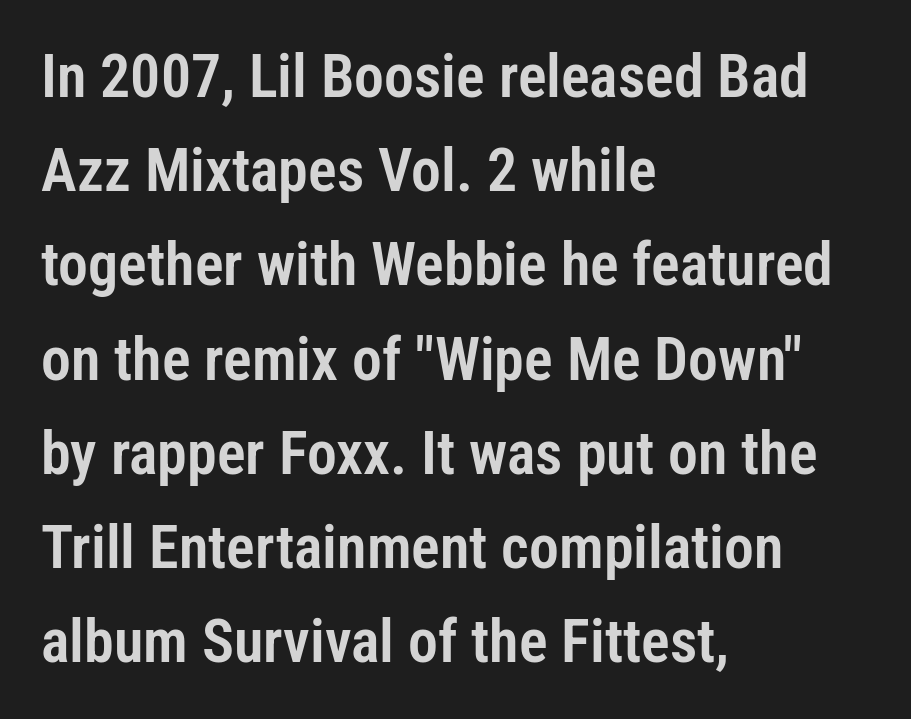
Q: Is the text italic (slanted)? A: No, it is upright.
Q: Is the typeface a serif or a sans-serif typeface? A: Sans-serif.
Q: Is the text underlined? A: No.
Q: How is the paragraph aligned? A: Left-aligned.
Q: Is the spacing between letters normal or unusually wide? A: Normal.
Q: Is the spacing between lines tight, normal or loose? A: Normal.
Q: Width (condensed, normal, or wide)? A: Condensed.
Q: Stroke contrast? A: Low.
Q: x-height? A: Medium.
Q: Monospaced? A: No.
